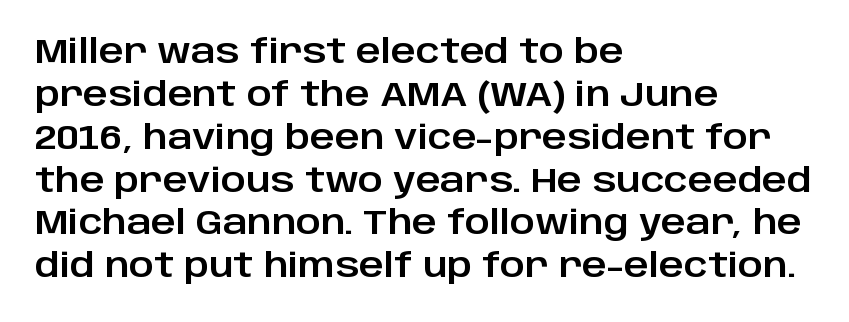
{"serif": "no", "italic": "no", "width": "normal", "stroke_contrast": "low", "x_height": "large", "monospaced": "no", "underline": "no", "align": "left", "line_spacing": "normal", "line_spacing_ratio": 1.26, "letter_spacing": "normal", "letter_spacing_em": 0.0, "glyph_px": 34}
